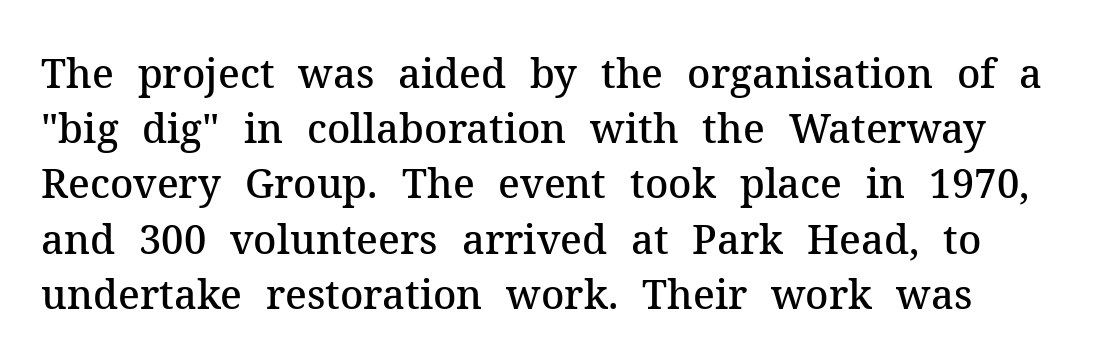
{"serif": "yes", "italic": "no", "bold": "semi", "weight": "semibold", "width": "normal", "stroke_contrast": "medium", "x_height": "medium", "monospaced": "no", "underline": "no", "line_spacing": "normal", "line_spacing_ratio": 1.38, "letter_spacing": "normal", "letter_spacing_em": 0.0, "glyph_px": 40}
